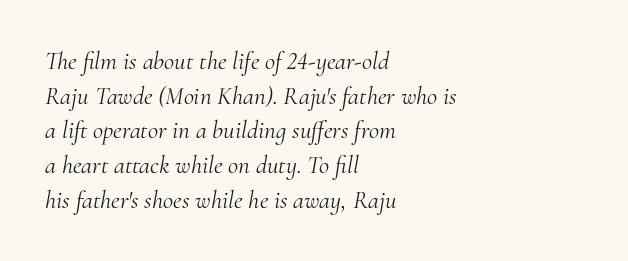
{"italic": "yes", "lean": "right", "slant_degrees": 10, "bold": "no", "underline": "no", "align": "left", "line_spacing": "normal", "line_spacing_ratio": 1.39, "letter_spacing": "normal", "letter_spacing_em": 0.0, "glyph_px": 25}
